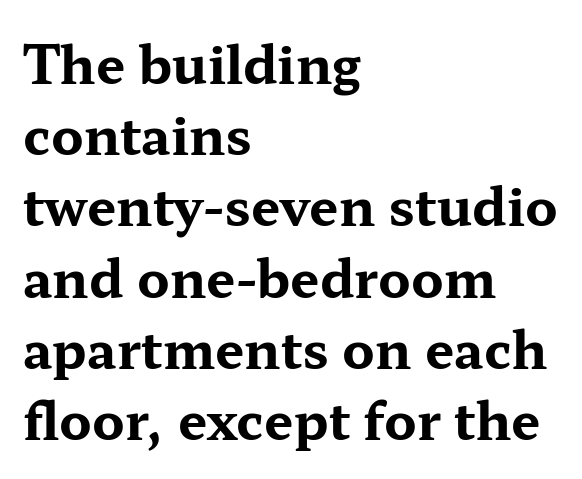
Q: Is the text bold? A: Yes.
Q: Is the text italic (slanted)? A: No, it is upright.
Q: Is the typeface a serif or a sans-serif typeface? A: Serif.
Q: Is the text underlined? A: No.
Q: How is the paragraph aligned? A: Left-aligned.
Q: Is the spacing between letters normal or unusually wide? A: Normal.
Q: Is the spacing between lines tight, normal or loose? A: Normal.
Q: Width (condensed, normal, or wide)? A: Wide.
Q: Stroke contrast? A: Medium.
Q: x-height? A: Medium.
Q: Monospaced? A: No.
